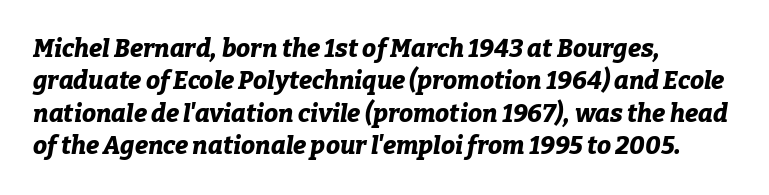
Q: Is the text bold? A: Yes.
Q: Is the text italic (slanted)? A: Yes, it leans right by about 9 degrees.
Q: Is the text underlined? A: No.
Q: How is the paragraph aligned? A: Left-aligned.
Q: Is the spacing between letters normal or unusually wide? A: Normal.
Q: Is the spacing between lines tight, normal or loose? A: Normal.
